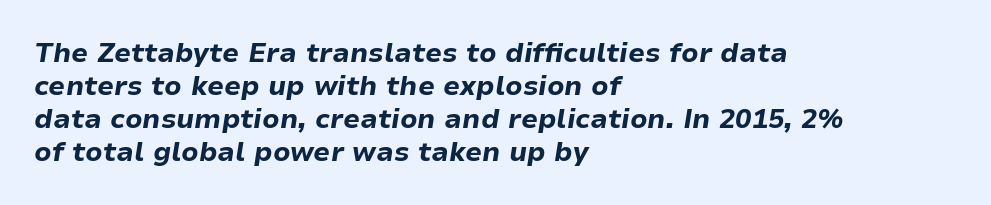
{"italic": "yes", "lean": "right", "slant_degrees": 9, "bold": "yes", "underline": "no", "align": "left", "line_spacing_ratio": 1.22, "letter_spacing": "normal", "letter_spacing_em": 0.0, "glyph_px": 27}
